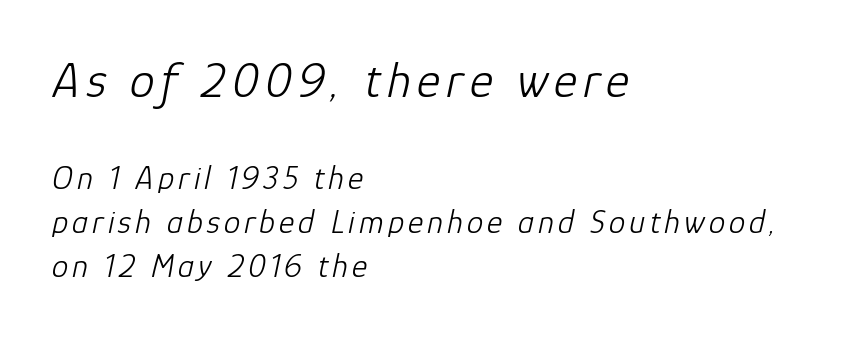
Q: Is the text bold? A: No.
Q: Is the text italic (slanted)? A: Yes, it leans right by about 12 degrees.
Q: Is the text underlined? A: No.
Q: How is the paragraph aligned? A: Left-aligned.
Q: Is the spacing between lines tight, normal or loose? A: Normal.
Q: Which block of text is set in a larger size, the first (top) or the second (bottom)? A: The first (top) one.
Q: Width (condensed, normal, or wide)? A: Normal.
Q: Stroke contrast? A: Low.
Q: x-height? A: Medium.
Q: Monospaced? A: No.
